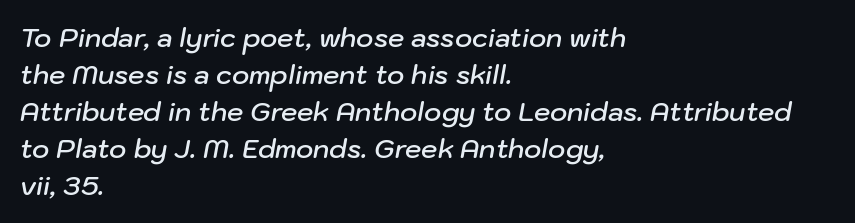
Q: Is the text bold? A: Semi-bold.
Q: Is the text italic (slanted)? A: Yes, it leans right by about 10 degrees.
Q: Is the text underlined? A: No.
Q: How is the paragraph aligned? A: Left-aligned.
Q: Is the spacing between letters normal or unusually wide? A: Normal.
Q: Is the spacing between lines tight, normal or loose? A: Normal.
